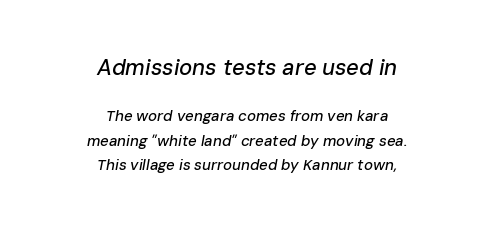
Here the first block reads like a headline and the second like body copy. Tall strokes in this sample are angled rather than plumb. The space beneath each line is pristine and unruled. Horizontal bands of white between lines are of average thickness. Every row of glyphs is offset so its center matches the block's center.
